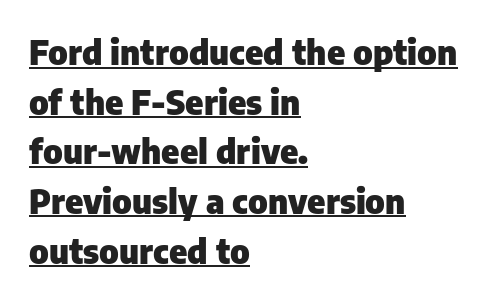
{"serif": "no", "italic": "no", "bold": "yes", "weight": "heavy", "width": "normal", "stroke_contrast": "low", "x_height": "medium", "monospaced": "no", "underline": "yes", "align": "left", "line_spacing": "normal", "line_spacing_ratio": 1.46, "letter_spacing": "normal", "letter_spacing_em": 0.0, "glyph_px": 34}
